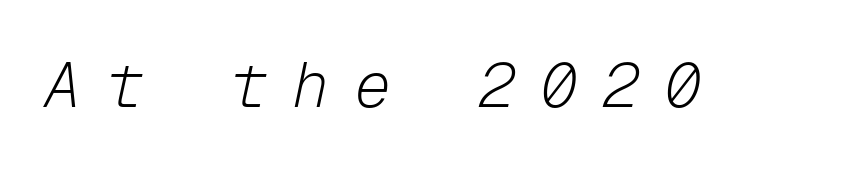
{"italic": "yes", "lean": "right", "slant_degrees": 12, "bold": "no", "weight": "light", "width": "normal", "stroke_contrast": "low", "x_height": "medium", "monospaced": "yes", "underline": "no", "letter_spacing": "wide", "letter_spacing_em": 0.4, "glyph_px": 62}
